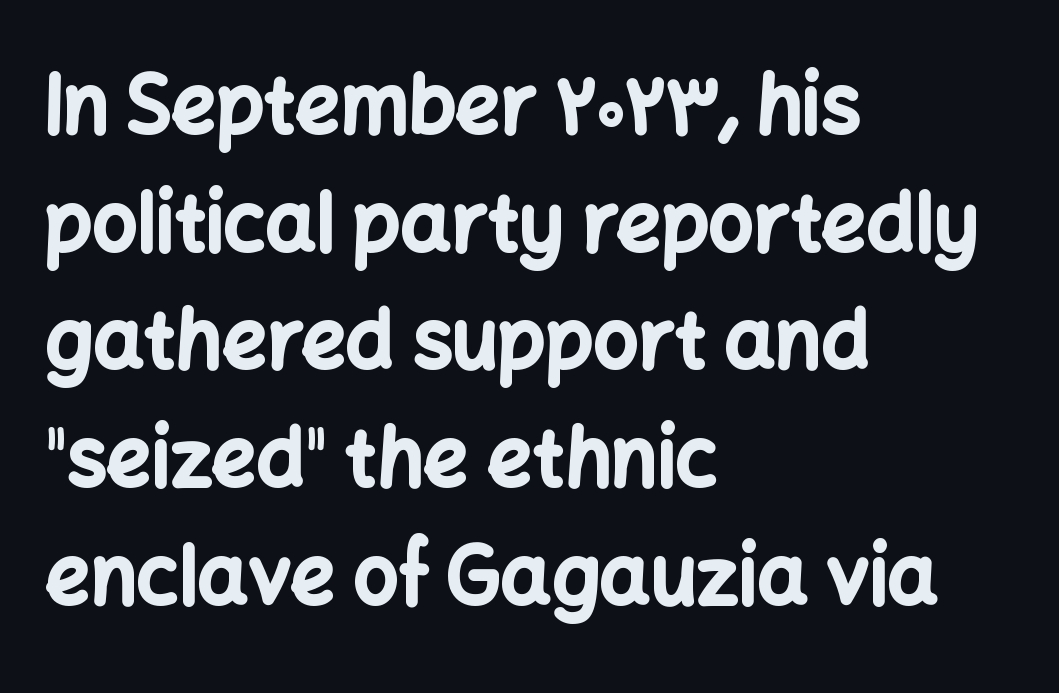
Q: Is the text bold? A: Yes.
Q: Is the text italic (slanted)? A: No, it is upright.
Q: Is the typeface a serif or a sans-serif typeface? A: Sans-serif.
Q: Is the text underlined? A: No.
Q: How is the paragraph aligned? A: Left-aligned.
Q: Is the spacing between letters normal or unusually wide? A: Normal.
Q: Is the spacing between lines tight, normal or loose? A: Normal.
Q: Width (condensed, normal, or wide)? A: Normal.
Q: Stroke contrast? A: Low.
Q: x-height? A: Medium.
Q: Monospaced? A: No.
